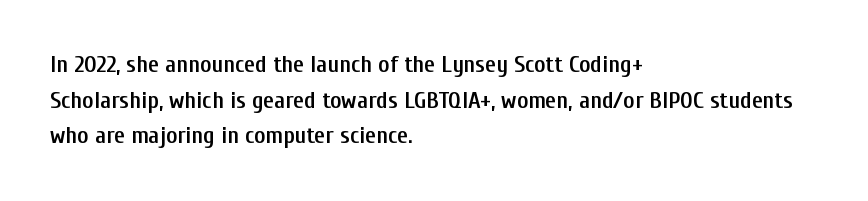
The image shows 24 px text type, upright; set left-aligned, normal line spacing (1.48x), normal letter spacing, not underlined.
